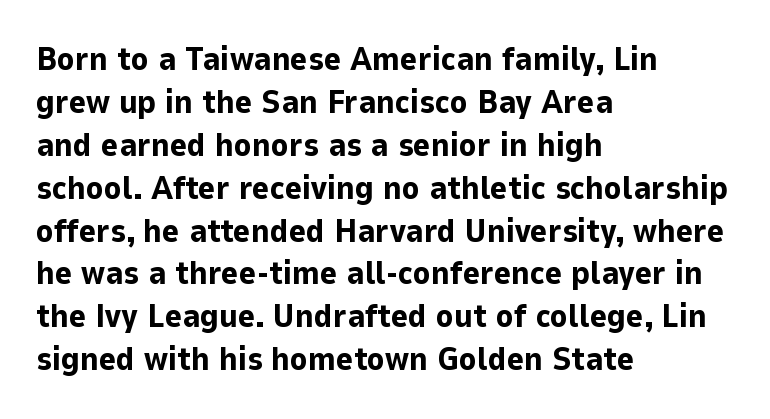
{"serif": "no", "italic": "no", "bold": "yes", "weight": "bold", "width": "normal", "stroke_contrast": "low", "x_height": "medium", "monospaced": "no", "underline": "no", "align": "left", "line_spacing": "normal", "line_spacing_ratio": 1.3, "letter_spacing": "normal", "letter_spacing_em": 0.0, "glyph_px": 33}
